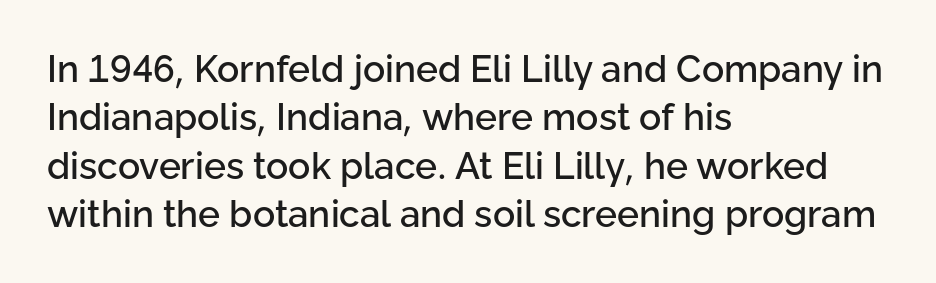
These lines keep a tight, regular rhythm from letter to letter. Classification — sans serif. The string is rendered with underlining switched off. These lines are rendered in a variable-pitch font.
